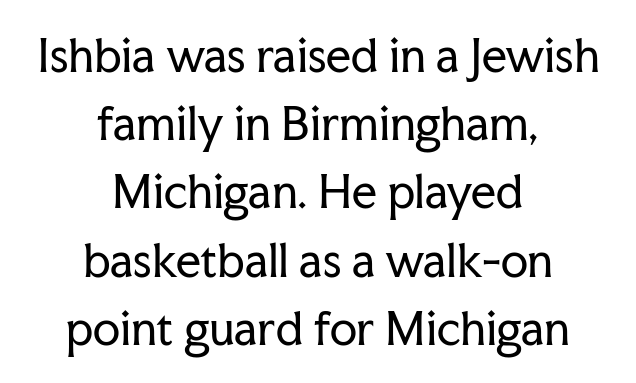
The image shows 44 px regular-weight serif type, upright; set centered, normal line spacing (1.55x), normal letter spacing, not underlined; low stroke contrast and a medium x-height.
